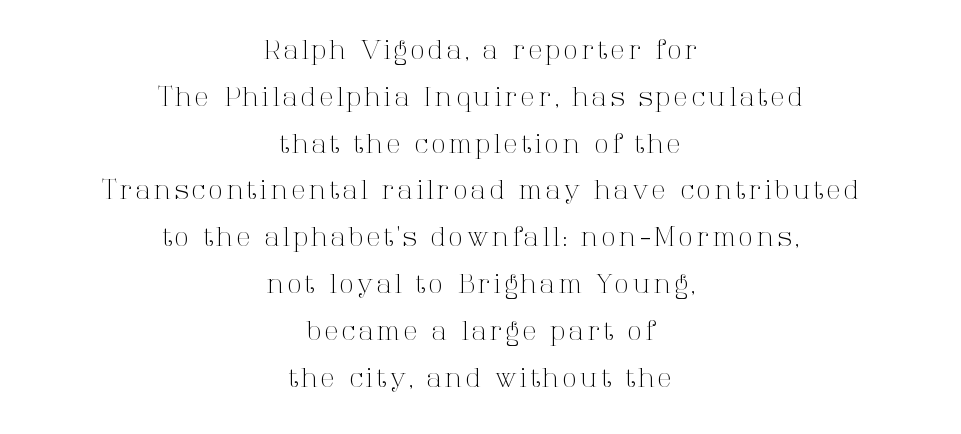
{"italic": "no", "bold": "no", "underline": "no", "align": "center", "line_spacing_ratio": 1.8, "glyph_px": 26}
